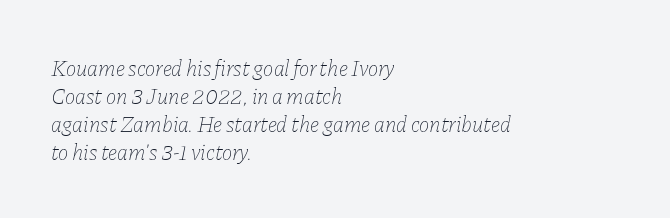
The image shows 22 px text type, italic (leaning right); set left-aligned, normal line spacing (1.27x), normal letter spacing, not underlined.
